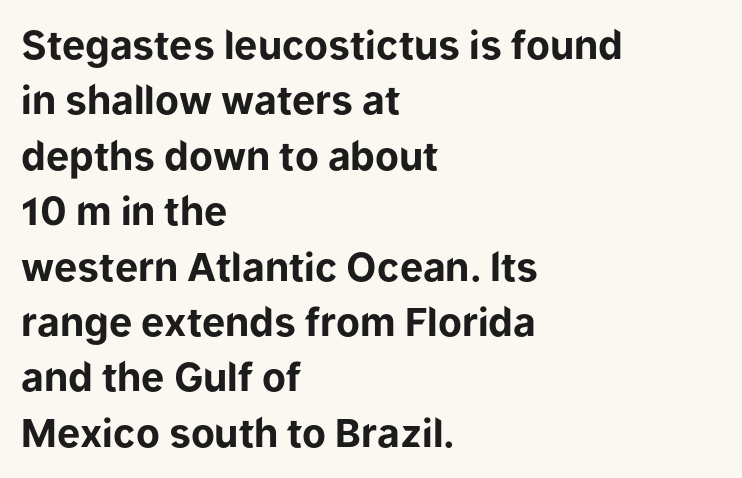
Q: Is the text bold? A: Yes.
Q: Is the text italic (slanted)? A: No, it is upright.
Q: Is the typeface a serif or a sans-serif typeface? A: Sans-serif.
Q: Is the text underlined? A: No.
Q: How is the paragraph aligned? A: Left-aligned.
Q: Is the spacing between letters normal or unusually wide? A: Normal.
Q: Is the spacing between lines tight, normal or loose? A: Normal.
Q: Width (condensed, normal, or wide)? A: Normal.
Q: Stroke contrast? A: Low.
Q: x-height? A: Medium.
Q: Monospaced? A: No.
